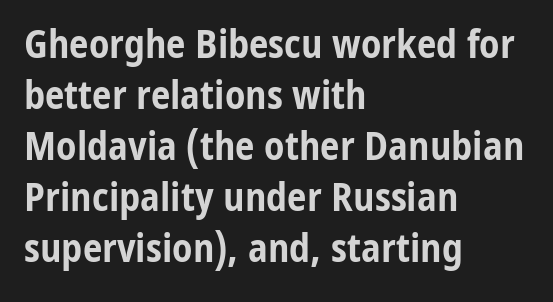
Q: Is the text bold? A: Yes.
Q: Is the text italic (slanted)? A: No, it is upright.
Q: Is the typeface a serif or a sans-serif typeface? A: Sans-serif.
Q: Is the text underlined? A: No.
Q: How is the paragraph aligned? A: Left-aligned.
Q: Is the spacing between letters normal or unusually wide? A: Normal.
Q: Is the spacing between lines tight, normal or loose? A: Normal.
Q: Width (condensed, normal, or wide)? A: Condensed.
Q: Stroke contrast? A: Low.
Q: x-height? A: Medium.
Q: Monospaced? A: No.
